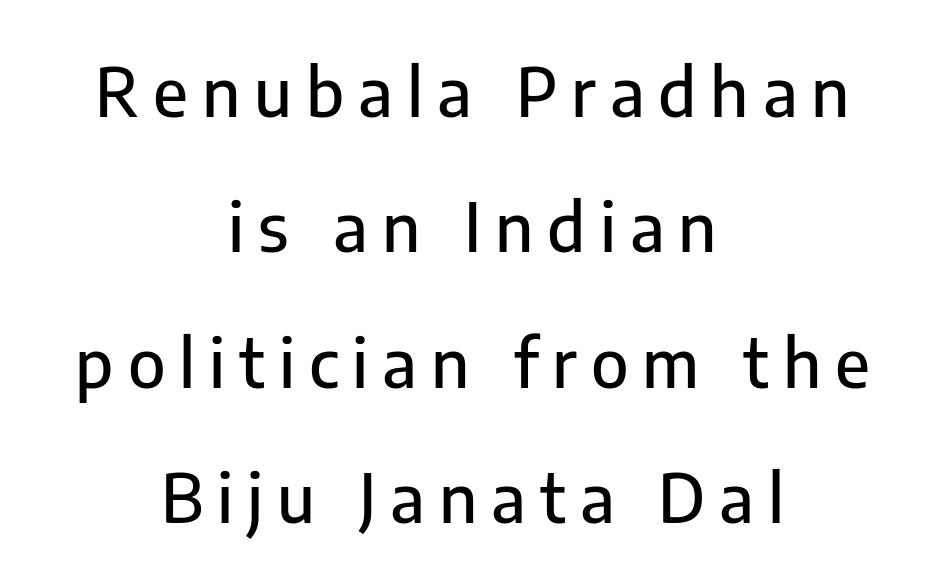
{"serif": "no", "italic": "no", "width": "normal", "stroke_contrast": "low", "x_height": "medium", "monospaced": "no", "underline": "no", "align": "center", "line_spacing": "loose", "line_spacing_ratio": 2.05, "letter_spacing": "wide", "letter_spacing_em": 0.21, "glyph_px": 66}
